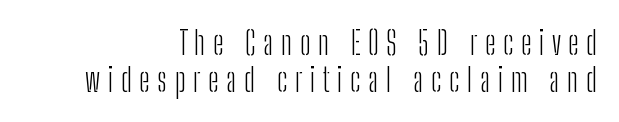
Q: Is the text bold? A: No.
Q: Is the text italic (slanted)? A: No, it is upright.
Q: Is the typeface a serif or a sans-serif typeface? A: Sans-serif.
Q: Is the text underlined? A: No.
Q: How is the paragraph aligned? A: Right-aligned.
Q: Is the spacing between letters normal or unusually wide? A: Unusually wide.
Q: Is the spacing between lines tight, normal or loose? A: Tight.
Q: Width (condensed, normal, or wide)? A: Condensed.
Q: Stroke contrast? A: Low.
Q: x-height? A: Medium.
Q: Monospaced? A: No.
